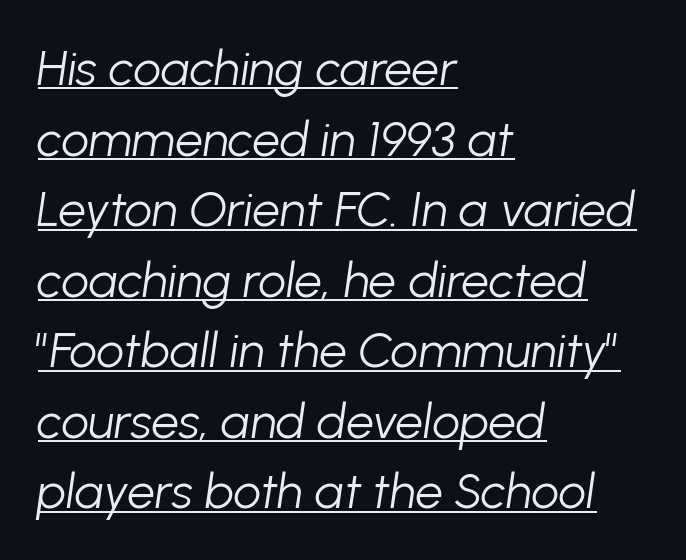
Q: Is the text bold? A: No.
Q: Is the text italic (slanted)? A: Yes, it leans right by about 8 degrees.
Q: Is the text underlined? A: Yes.
Q: How is the paragraph aligned? A: Left-aligned.
Q: Is the spacing between letters normal or unusually wide? A: Normal.
Q: Is the spacing between lines tight, normal or loose? A: Normal.
Q: Width (condensed, normal, or wide)? A: Normal.
Q: Stroke contrast? A: Low.
Q: x-height? A: Medium.
Q: Monospaced? A: No.
